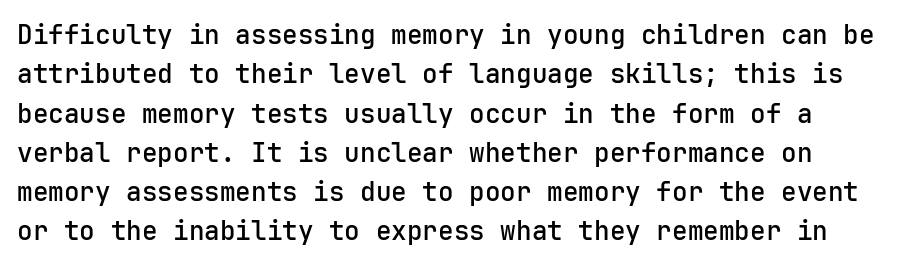
Q: Is the text italic (slanted)? A: No, it is upright.
Q: Is the text underlined? A: No.
Q: Is the spacing between letters normal or unusually wide? A: Normal.
Q: Is the spacing between lines tight, normal or loose? A: Normal.
